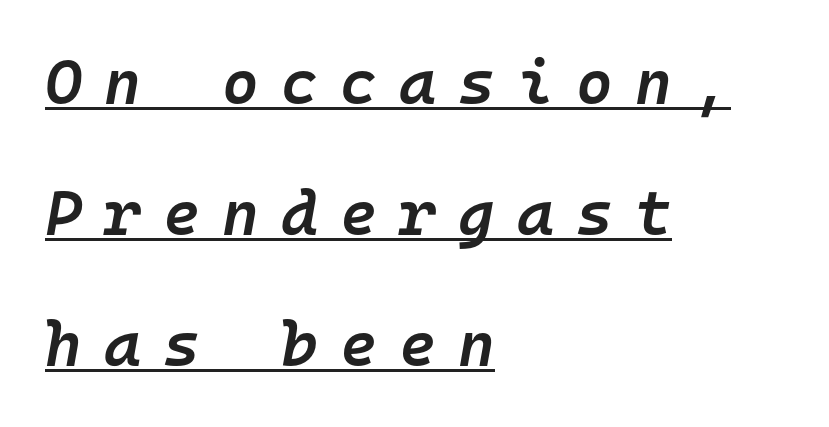
{"italic": "yes", "lean": "right", "slant_degrees": 10, "bold": "semi", "weight": "semibold", "width": "normal", "stroke_contrast": "low", "x_height": "medium", "monospaced": "yes", "underline": "yes", "align": "left", "line_spacing": "loose", "line_spacing_ratio": 2.08, "letter_spacing": "wide", "letter_spacing_em": 0.35, "glyph_px": 63}
